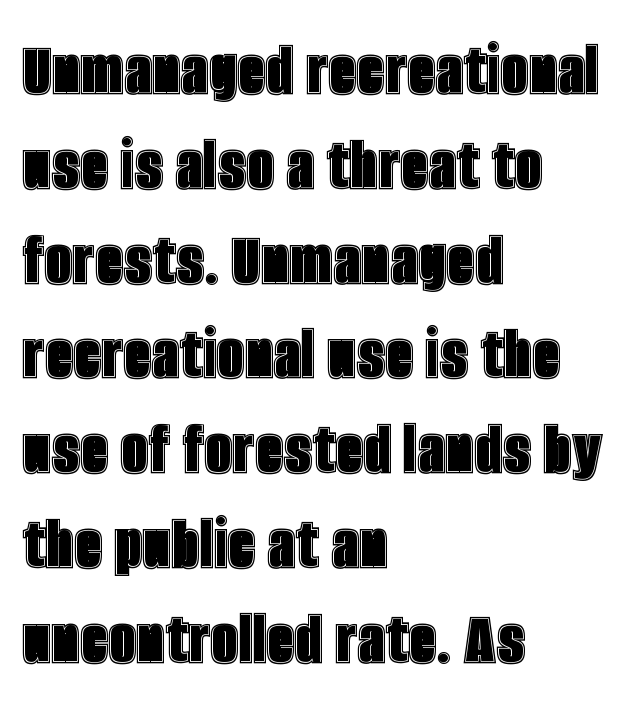
{"italic": "no", "width": "condensed", "x_height": "large", "monospaced": "no", "underline": "no", "align": "left", "line_spacing_ratio": 1.2, "letter_spacing": "normal", "letter_spacing_em": 0.0, "glyph_px": 79}
